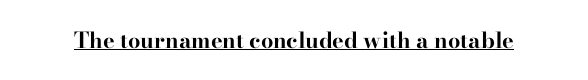
{"italic": "no", "bold": "yes", "underline": "yes", "letter_spacing": "normal", "letter_spacing_em": 0.0, "glyph_px": 22}
